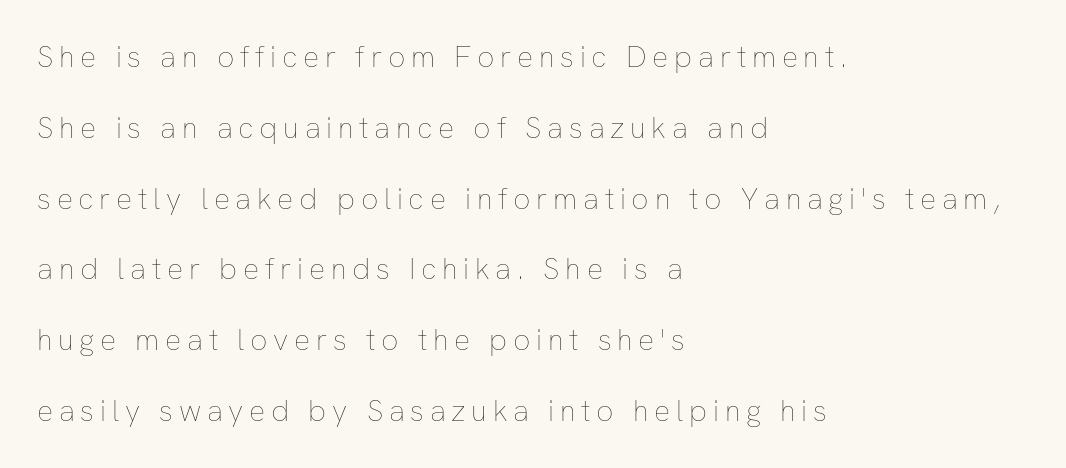
Q: Is the text bold? A: No.
Q: Is the text italic (slanted)? A: No, it is upright.
Q: Is the text underlined? A: No.
Q: How is the paragraph aligned? A: Left-aligned.
Q: Is the spacing between lines tight, normal or loose? A: Loose.
Q: Width (condensed, normal, or wide)? A: Normal.
Q: Stroke contrast? A: Low.
Q: x-height? A: Medium.
Q: Monospaced? A: No.
